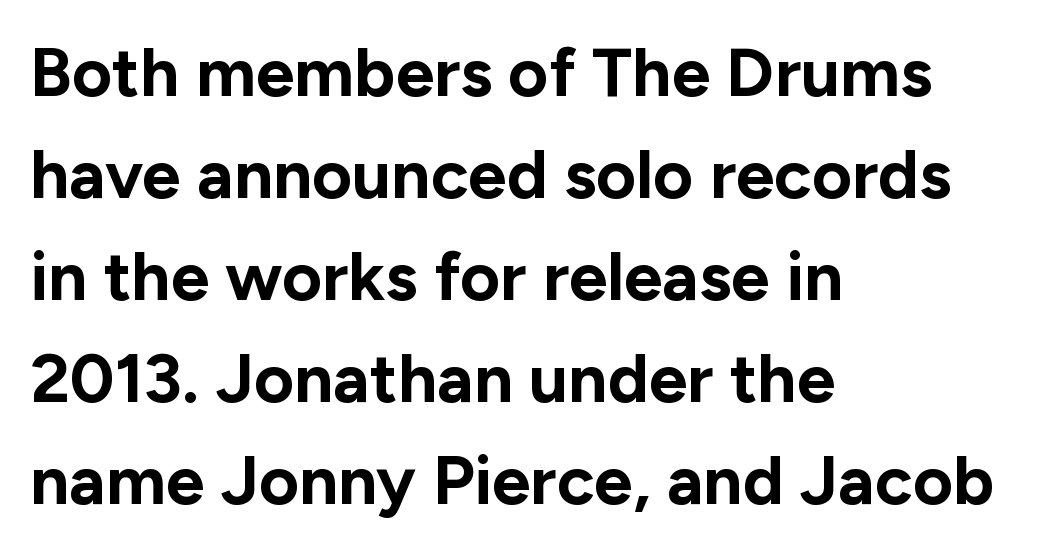
Q: Is the text bold? A: Yes.
Q: Is the text italic (slanted)? A: No, it is upright.
Q: Is the typeface a serif or a sans-serif typeface? A: Sans-serif.
Q: Is the text underlined? A: No.
Q: How is the paragraph aligned? A: Left-aligned.
Q: Is the spacing between letters normal or unusually wide? A: Normal.
Q: Is the spacing between lines tight, normal or loose? A: Normal.
Q: Width (condensed, normal, or wide)? A: Normal.
Q: Stroke contrast? A: Low.
Q: x-height? A: Medium.
Q: Monospaced? A: No.
